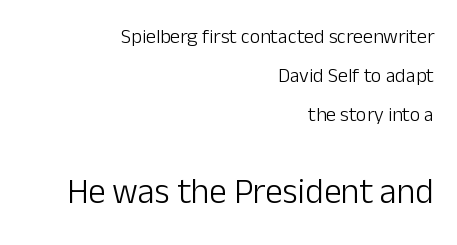
Q: Is the text bold? A: No.
Q: Is the text italic (slanted)? A: No, it is upright.
Q: Is the typeface a serif or a sans-serif typeface? A: Sans-serif.
Q: Is the text underlined? A: No.
Q: How is the paragraph aligned? A: Right-aligned.
Q: Is the spacing between letters normal or unusually wide? A: Normal.
Q: Is the spacing between lines tight, normal or loose? A: Loose.
Q: Which block of text is set in a larger size, the first (top) or the second (bottom)? A: The second (bottom) one.
Q: Width (condensed, normal, or wide)? A: Normal.
Q: Stroke contrast? A: Low.
Q: x-height? A: Medium.
Q: Monospaced? A: No.
